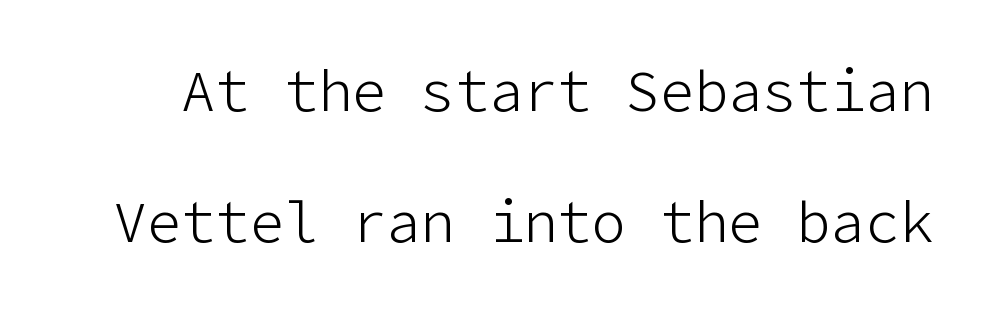
Q: Is the text bold? A: No.
Q: Is the text italic (slanted)? A: No, it is upright.
Q: Is the typeface a serif or a sans-serif typeface? A: Sans-serif.
Q: Is the text underlined? A: No.
Q: Is the spacing between letters normal or unusually wide? A: Normal.
Q: Is the spacing between lines tight, normal or loose? A: Loose.
Q: Width (condensed, normal, or wide)? A: Normal.
Q: Stroke contrast? A: Low.
Q: x-height? A: Medium.
